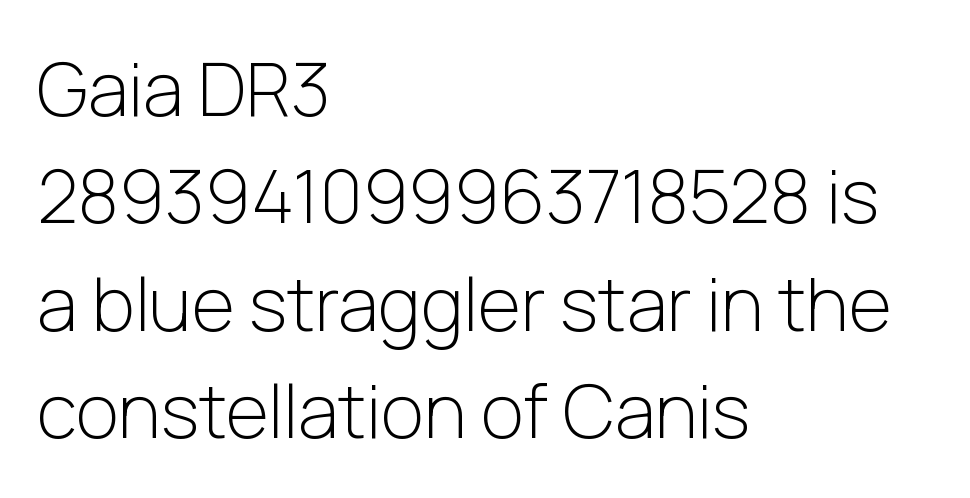
{"serif": "no", "italic": "no", "bold": "no", "weight": "light", "width": "normal", "stroke_contrast": "low", "x_height": "medium", "monospaced": "no", "underline": "no", "align": "left", "line_spacing": "normal", "line_spacing_ratio": 1.45, "letter_spacing": "normal", "letter_spacing_em": 0.0, "glyph_px": 74}
